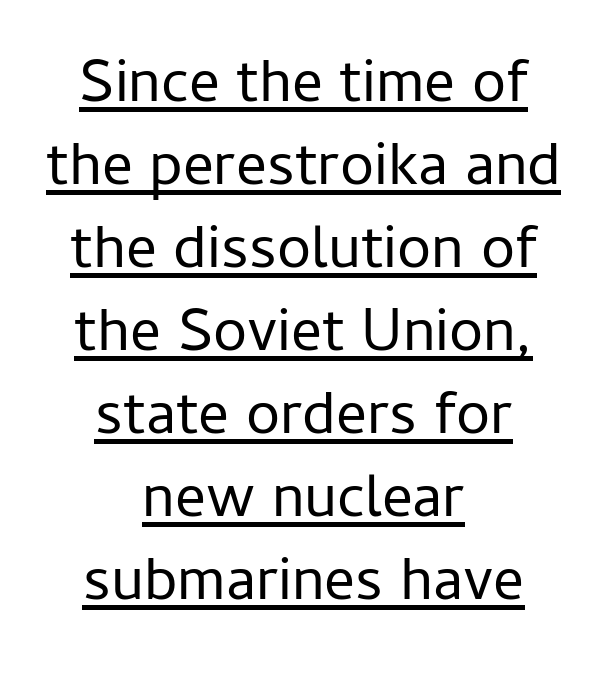
Every row of glyphs is offset so its center matches the block's center. This is sans-serif lettering, the kind often seen on screens and signage. Rows of type keep a routine distance in the vertical direction. These lines are rendered in a variable-pitch font. Is there an underline? Yes — a line sits under the letters.
